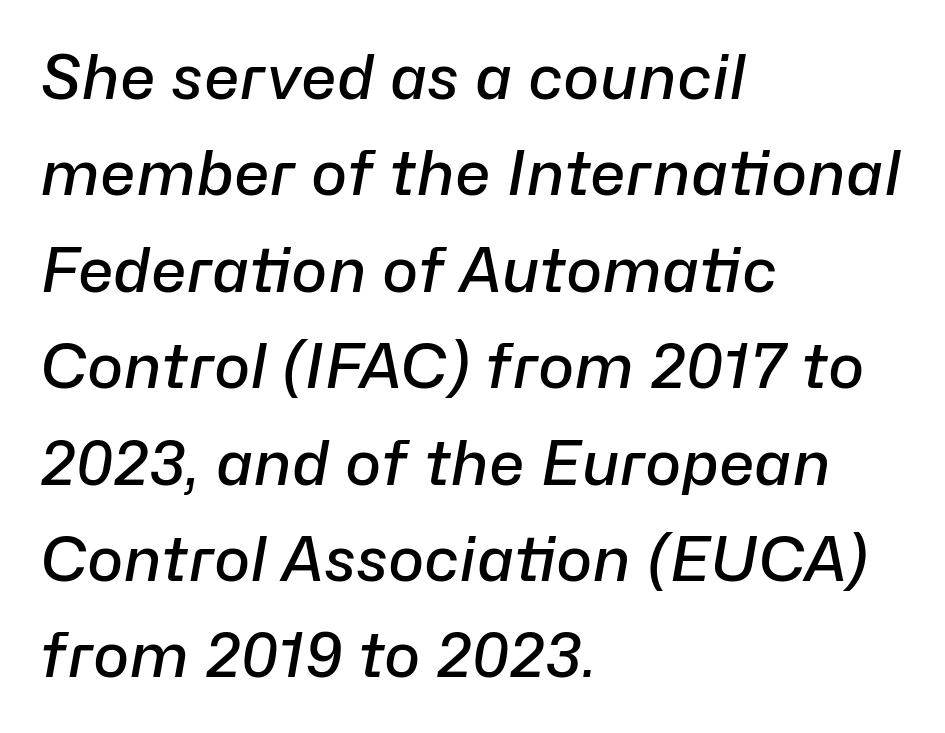
The image shows 61 px semibold type, italic (leaning right); set left-aligned, normal line spacing (1.58x), normal letter spacing, not underlined; low stroke contrast and a medium x-height.
